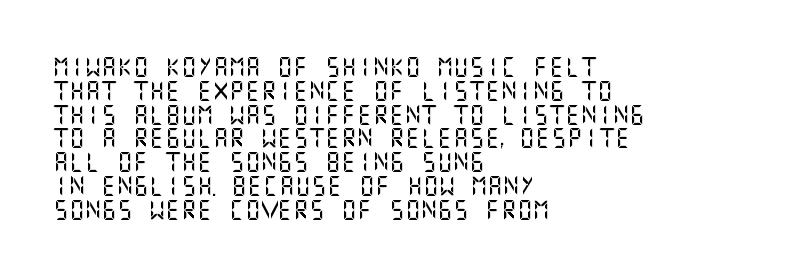
The letters stand straight up with perfectly vertical stems. Check under the words: just untouched page. These lines are set flush left with a ragged right edge. Between one letter and the next there's only the usual sliver of space.
